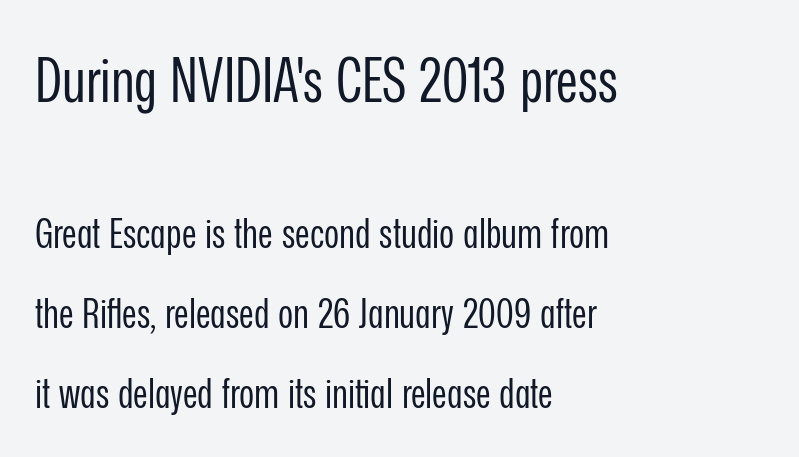
{"serif": "no", "italic": "no", "bold": "no", "weight": "regular", "width": "condensed", "stroke_contrast": "low", "x_height": "medium", "monospaced": "no", "underline": "no", "align": "left", "line_spacing": "loose", "line_spacing_ratio": 1.95, "letter_spacing": "normal", "letter_spacing_em": 0.0, "larger_block": "first", "size_ratio": 1.49, "glyph_px": 61}
